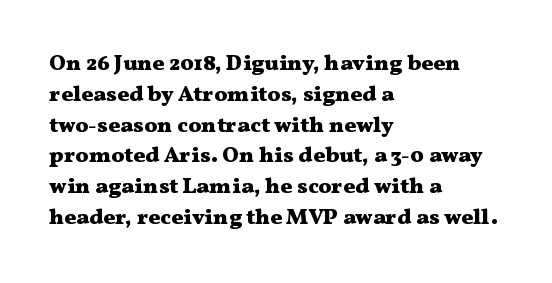
{"italic": "no", "bold": "yes", "underline": "no", "align": "left", "line_spacing": "normal", "line_spacing_ratio": 1.4, "letter_spacing": "normal", "letter_spacing_em": 0.0, "glyph_px": 22}
